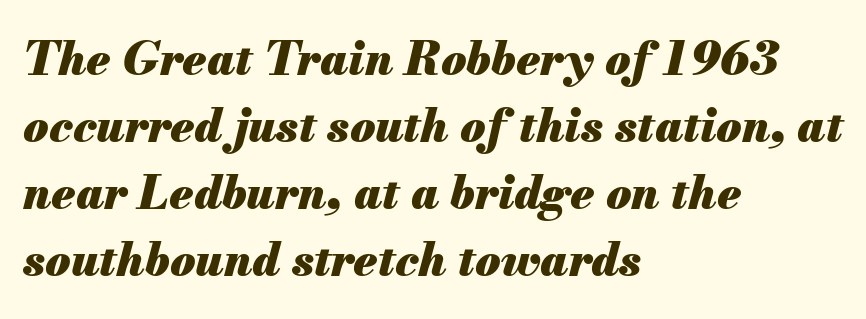
The image shows 46 px heavy type, italic (leaning right); set left-aligned, normal line spacing (1.46x), normal letter spacing, not underlined; medium stroke contrast and a small x-height.
